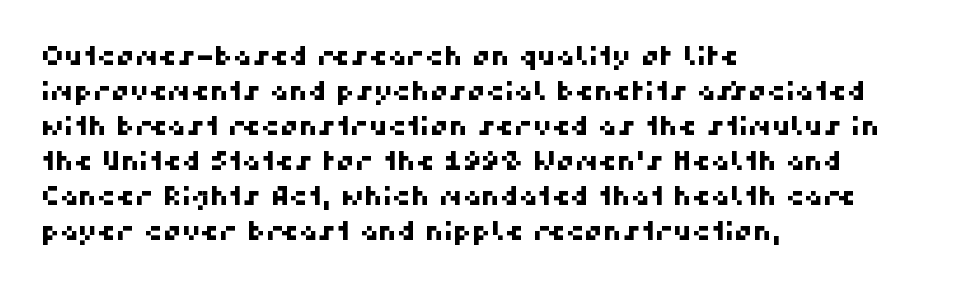
Q: Is the text underlined? A: No.
Q: How is the paragraph aligned? A: Left-aligned.
Q: Is the spacing between letters normal or unusually wide? A: Normal.
Q: Is the spacing between lines tight, normal or loose? A: Normal.
